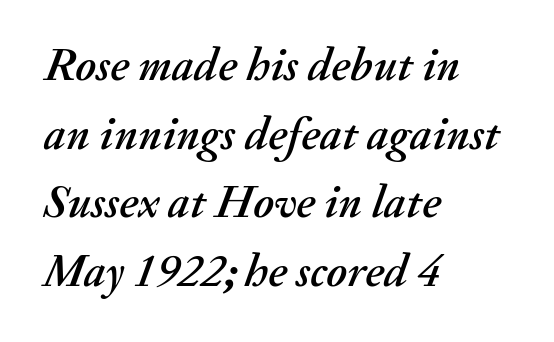
There is no visible air inserted between adjacent glyphs. Looks like regular typesetting: each glyph gets only the width it needs. Horizontally, the lines are justified to the leading edge only. Designer's note — italics engaged. The vertical gap from one line to the next is medium.
